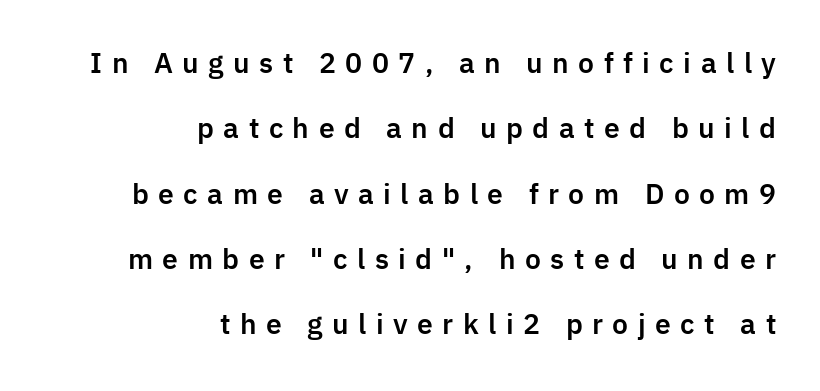
Honestly, the rows look like they've been pulled way apart. The strip under each line holds only bare page. There is plenty of visible air inserted between adjacent glyphs. Line endings align vertically; line beginnings do not. In terms of posture, this sample is upright.
